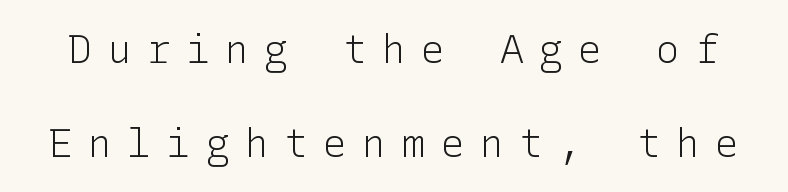
{"serif": "no", "italic": "no", "bold": "no", "weight": "light", "width": "normal", "stroke_contrast": "low", "x_height": "medium", "underline": "no", "line_spacing": "loose", "line_spacing_ratio": 2.35, "letter_spacing": "wide", "letter_spacing_em": 0.38, "glyph_px": 40}
